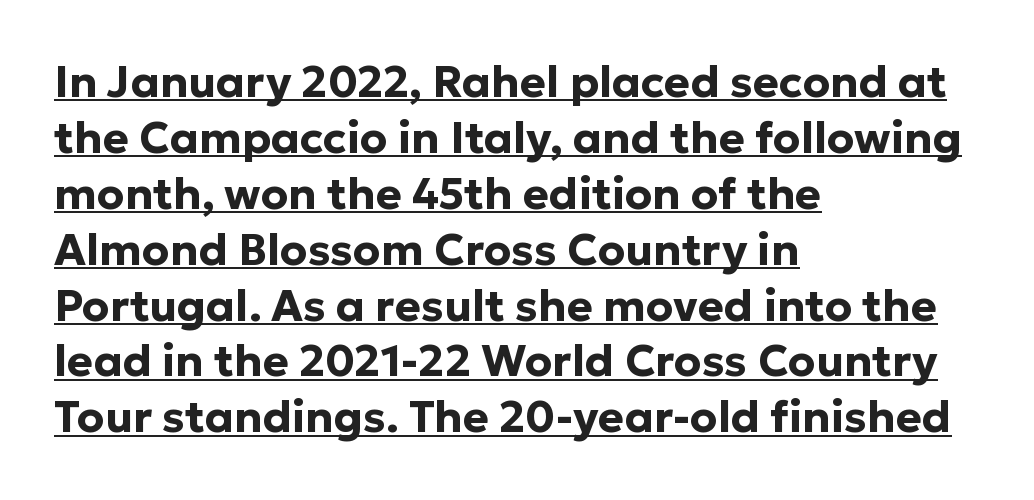
{"serif": "no", "italic": "no", "bold": "yes", "weight": "bold", "width": "normal", "stroke_contrast": "low", "x_height": "medium", "monospaced": "no", "underline": "yes", "align": "left", "line_spacing": "normal", "line_spacing_ratio": 1.27, "letter_spacing": "normal", "letter_spacing_em": 0.0, "glyph_px": 44}
